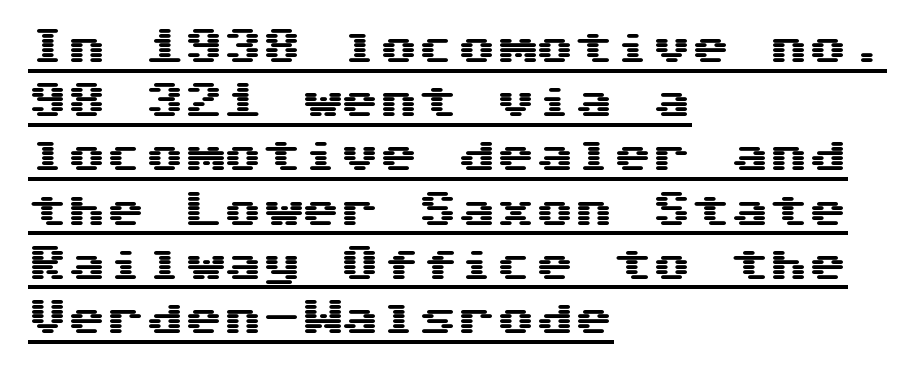
Like a heading marked for emphasis, these lines bear an underscore. The letters stand straight up with perfectly vertical stems. Is this a sans? Yes — the strokes have no serifs. Typeset ragged right — the left edge is the straight one.
